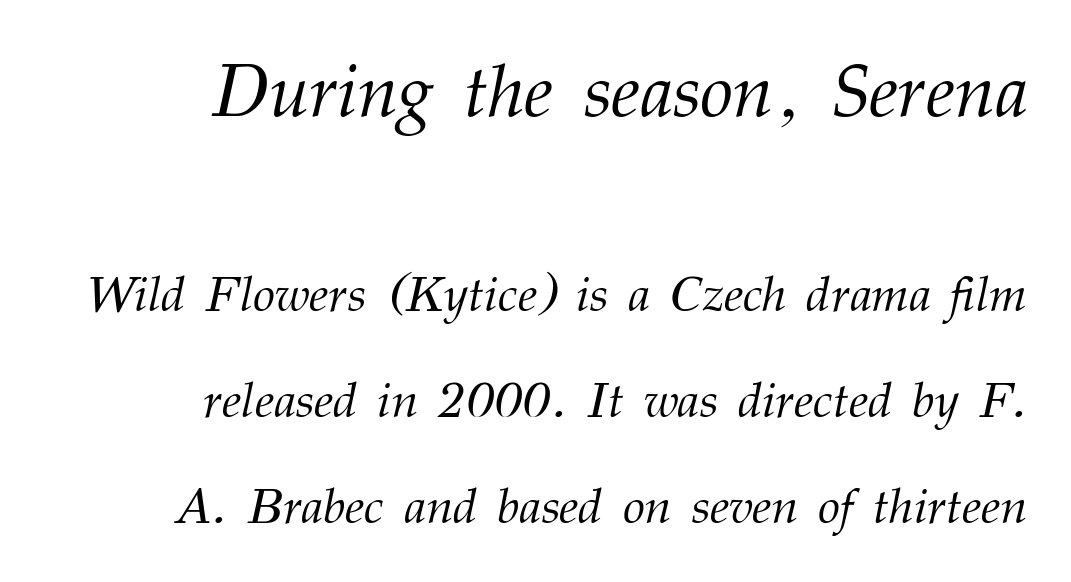
The image shows 75 px light serif type, italic (leaning right); set right-aligned, loose line spacing (2.12x), normal letter spacing, not underlined; the first (top) block is 1.5x larger; medium stroke contrast and a medium x-height.
